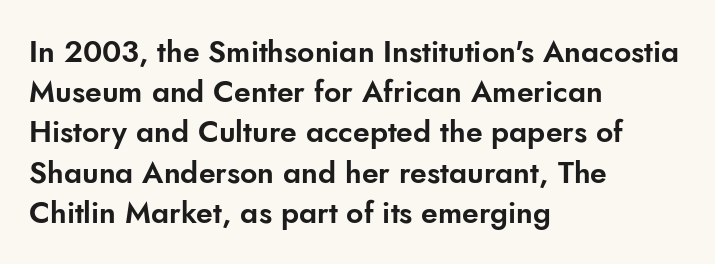
{"serif": "no", "italic": "no", "width": "normal", "stroke_contrast": "low", "x_height": "small", "monospaced": "no", "underline": "no", "align": "left", "line_spacing": "normal", "line_spacing_ratio": 1.34, "letter_spacing": "normal", "letter_spacing_em": 0.0, "glyph_px": 30}
